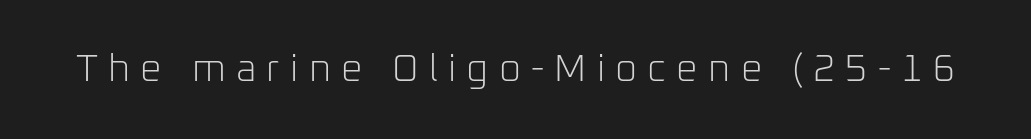
Q: Is the text bold? A: No.
Q: Is the text italic (slanted)? A: No, it is upright.
Q: Is the typeface a serif or a sans-serif typeface? A: Sans-serif.
Q: Is the text underlined? A: No.
Q: Is the spacing between letters normal or unusually wide? A: Unusually wide.
Q: Width (condensed, normal, or wide)? A: Normal.
Q: Stroke contrast? A: Low.
Q: x-height? A: Medium.
Q: Monospaced? A: No.
